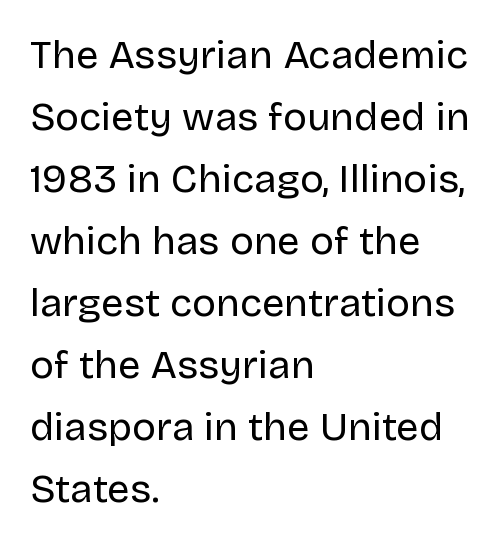
The image shows 40 px regular-weight sans-serif type, upright; set left-aligned, normal line spacing (1.55x), normal letter spacing, not underlined; low stroke contrast and a large x-height.
